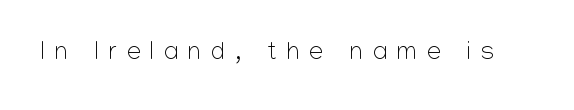
Q: Is the text bold? A: No.
Q: Is the text italic (slanted)? A: No, it is upright.
Q: Is the text underlined? A: No.
Q: Is the spacing between letters normal or unusually wide? A: Unusually wide.
